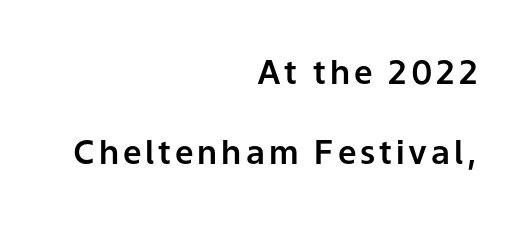
The image shows 33 px sans-serif type, upright; set right-aligned, loose line spacing (2.43x), not underlined; low stroke contrast and a medium x-height.
